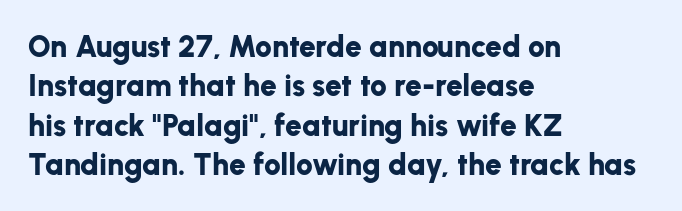
{"serif": "no", "italic": "no", "bold": "yes", "weight": "bold", "width": "normal", "stroke_contrast": "low", "x_height": "medium", "monospaced": "no", "underline": "no", "align": "left", "line_spacing": "normal", "line_spacing_ratio": 1.31, "letter_spacing": "normal", "letter_spacing_em": 0.0, "glyph_px": 30}
